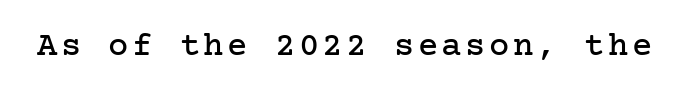
The specimen reads as upright at a glance. Check where the strokes stop: tiny serifs finish them off. The words here are not underlined.
